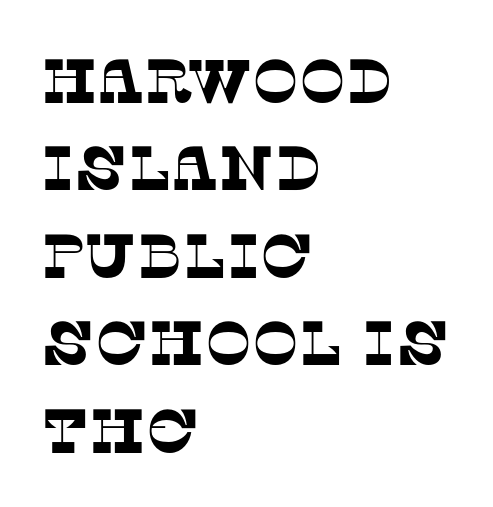
Does extra space separate the letters? No, they use regular spacing. Notice how descenders clear the ascenders below comfortably — that's standard leading. All the whitespace from short lines collects on the right. No word sits above an underline.
